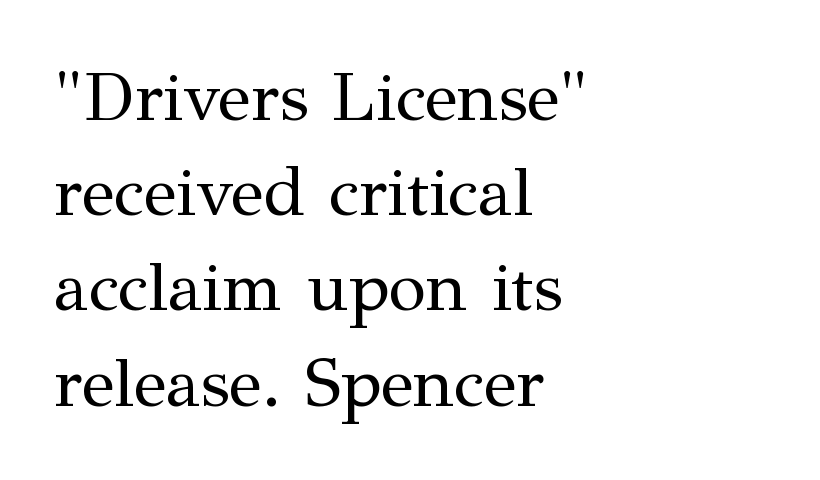
Q: Is the text bold? A: No.
Q: Is the text italic (slanted)? A: No, it is upright.
Q: Is the typeface a serif or a sans-serif typeface? A: Serif.
Q: Is the text underlined? A: No.
Q: How is the paragraph aligned? A: Left-aligned.
Q: Is the spacing between letters normal or unusually wide? A: Normal.
Q: Is the spacing between lines tight, normal or loose? A: Normal.
Q: Width (condensed, normal, or wide)? A: Normal.
Q: Stroke contrast? A: Medium.
Q: x-height? A: Medium.
Q: Monospaced? A: No.
